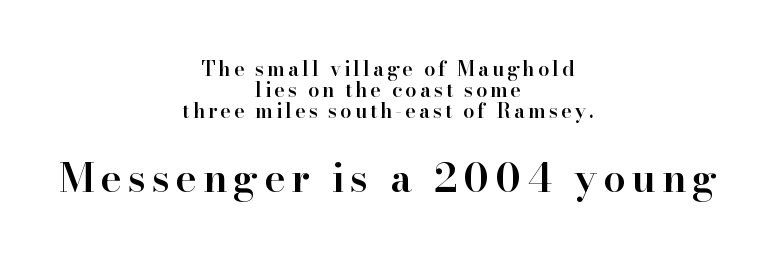
{"serif": "yes", "italic": "no", "bold": "semi", "weight": "semibold", "width": "normal", "stroke_contrast": "high", "x_height": "small", "monospaced": "no", "underline": "no", "align": "center", "line_spacing": "tight", "line_spacing_ratio": 1.04, "larger_block": "second", "size_ratio": 2.0, "glyph_px": 40}
